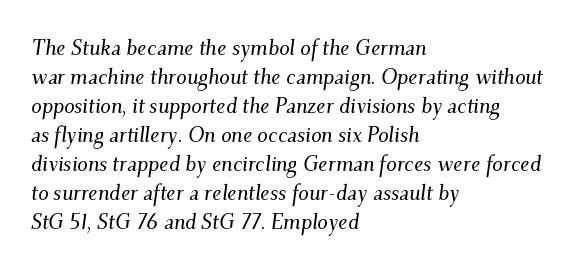
The line-height multiplier appears to be the usual default. Observe the ordinary spacing: letters are neighbours, not strangers. The font's italic variant was chosen for this text. Decoration check: the copy has no underline.
